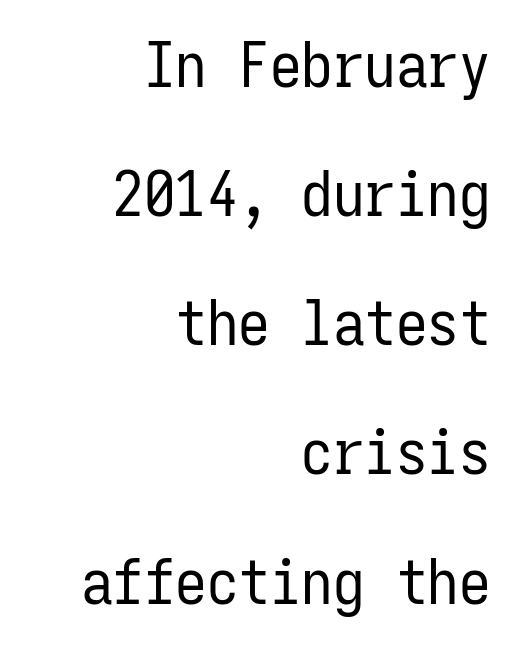
The image shows 63 px regular-weight, condensed sans-serif type, upright, monospaced; set right-aligned, loose line spacing (2.05x), normal letter spacing, not underlined; low stroke contrast and a medium x-height.
